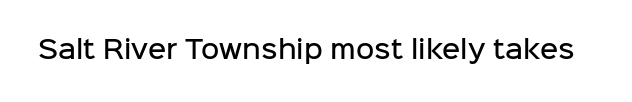
{"italic": "no", "bold": "semi", "underline": "no", "letter_spacing": "normal", "letter_spacing_em": 0.0, "glyph_px": 25}
